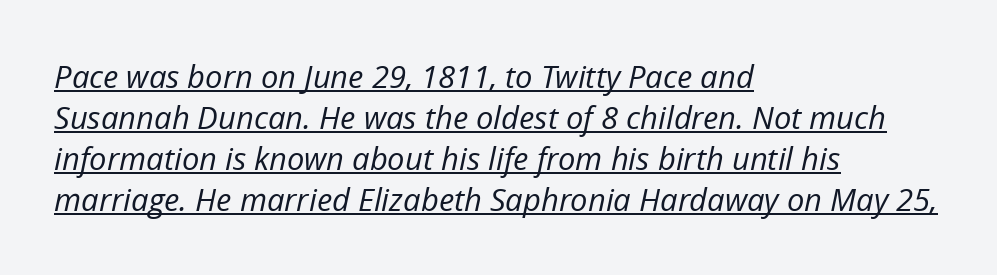
{"italic": "yes", "lean": "right", "slant_degrees": 12, "bold": "no", "weight": "regular", "width": "normal", "stroke_contrast": "low", "x_height": "medium", "monospaced": "no", "underline": "yes", "align": "left", "line_spacing": "normal", "line_spacing_ratio": 1.32, "letter_spacing": "normal", "letter_spacing_em": 0.0, "glyph_px": 31}
